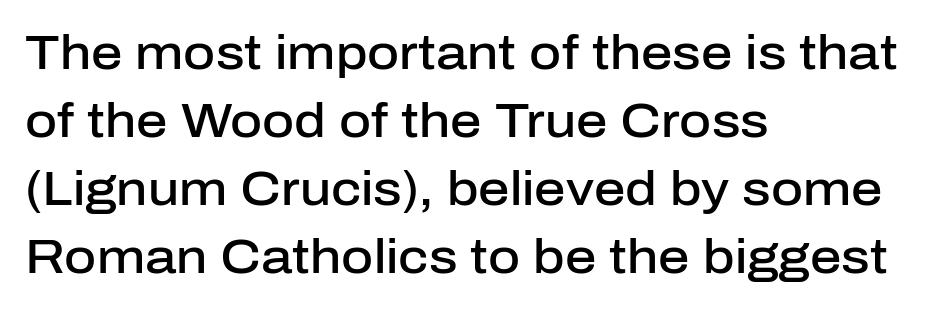
The typography opts for an upright posture over an oblique one. The passage shown has conventional tracking throughout. Spacing verdict: proportional, widths tailored to each character. The typeface chosen for these lines omits serifs. Beneath every word, the page is bare.
